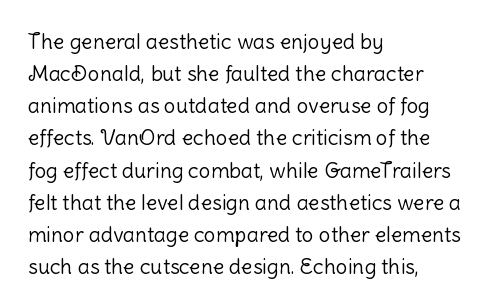
The image shows 21 px text type, upright; set left-aligned, normal line spacing (1.53x), normal letter spacing, not underlined.
